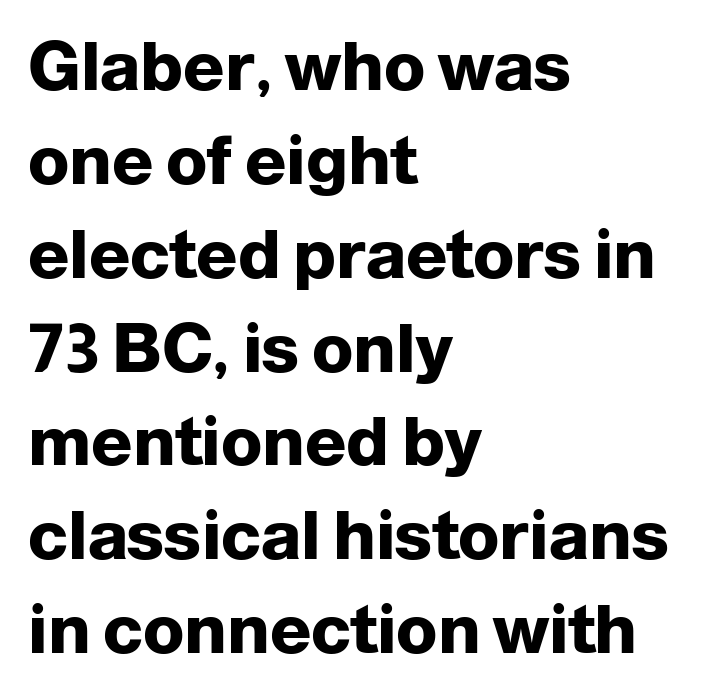
The axis of the letterforms is exactly vertical. The ragged edge is on the right, which tells us the setting is flush left. Compared with an ordinary text face, these strokes are far heavier — a full bold. Character widths vary here, with narrow letters taking less room than wide ones. Does extra space separate the letters? No, they use regular spacing.
